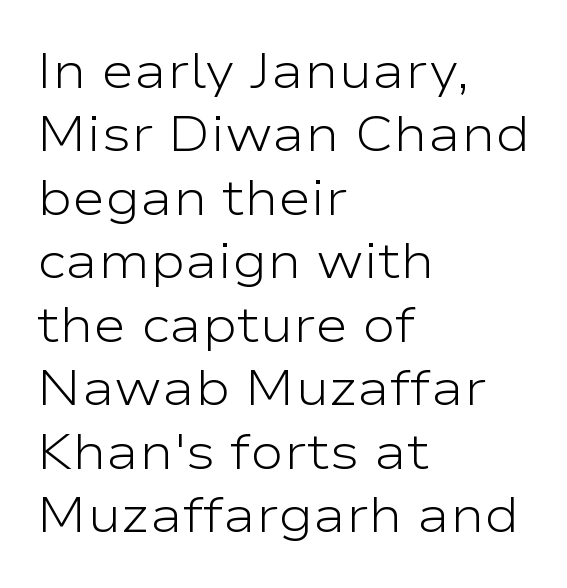
Q: Is the text bold? A: No.
Q: Is the text italic (slanted)? A: No, it is upright.
Q: Is the typeface a serif or a sans-serif typeface? A: Sans-serif.
Q: Is the text underlined? A: No.
Q: How is the paragraph aligned? A: Left-aligned.
Q: Is the spacing between letters normal or unusually wide? A: Normal.
Q: Is the spacing between lines tight, normal or loose? A: Normal.
Q: Width (condensed, normal, or wide)? A: Wide.
Q: Stroke contrast? A: Low.
Q: x-height? A: Medium.
Q: Monospaced? A: No.
